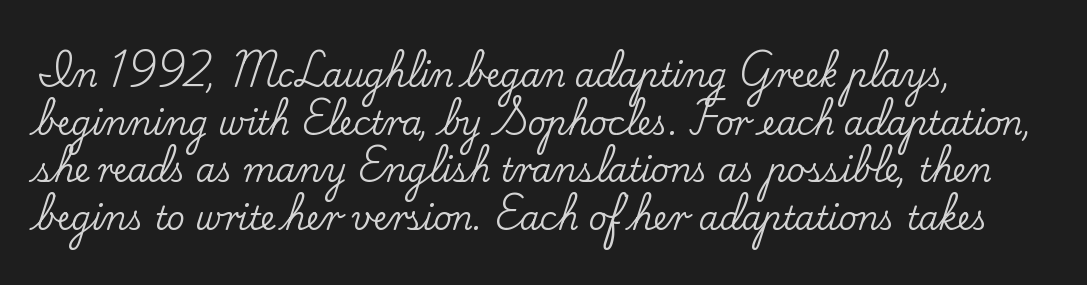
Q: Is the text italic (slanted)? A: Yes.
Q: Is the typeface a serif or a sans-serif typeface? A: Serif.
Q: Is the text underlined? A: No.
Q: Is the spacing between letters normal or unusually wide? A: Normal.
Q: Is the spacing between lines tight, normal or loose? A: Normal.
Q: Width (condensed, normal, or wide)? A: Normal.
Q: Stroke contrast? A: Low.
Q: x-height? A: Small.
Q: Monospaced? A: No.
